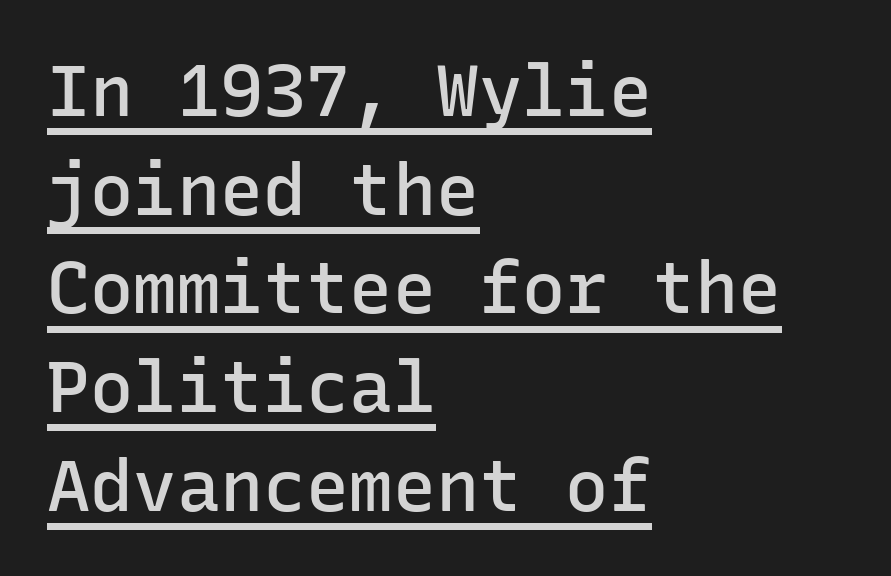
{"serif": "no", "italic": "no", "bold": "semi", "weight": "semibold", "width": "normal", "stroke_contrast": "low", "x_height": "medium", "monospaced": "yes", "underline": "yes", "align": "left", "line_spacing": "normal", "line_spacing_ratio": 1.37, "letter_spacing": "normal", "letter_spacing_em": 0.0, "glyph_px": 72}
